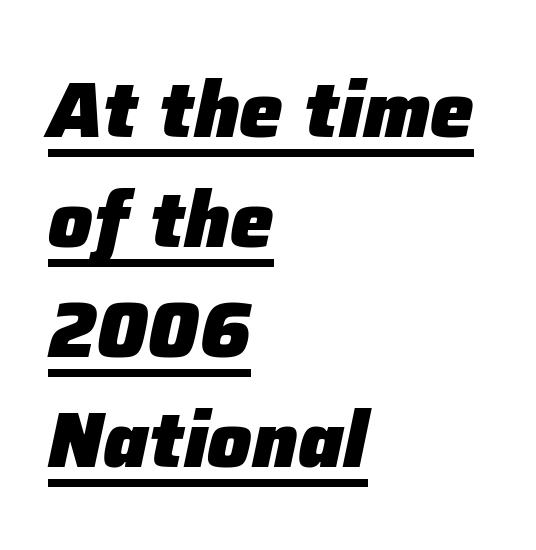
Q: Is the text bold? A: Yes.
Q: Is the text italic (slanted)? A: Yes, it leans right by about 12 degrees.
Q: Is the text underlined? A: Yes.
Q: How is the paragraph aligned? A: Left-aligned.
Q: Is the spacing between letters normal or unusually wide? A: Normal.
Q: Is the spacing between lines tight, normal or loose? A: Normal.
Q: Width (condensed, normal, or wide)? A: Normal.
Q: Stroke contrast? A: Low.
Q: x-height? A: Medium.
Q: Monospaced? A: No.
